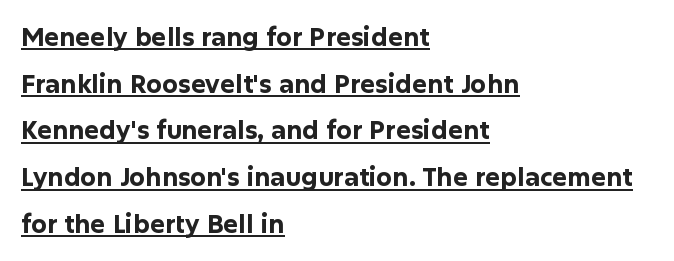
{"italic": "no", "bold": "yes", "underline": "yes", "align": "left", "line_spacing_ratio": 1.87, "letter_spacing": "normal", "letter_spacing_em": 0.0, "glyph_px": 25}
